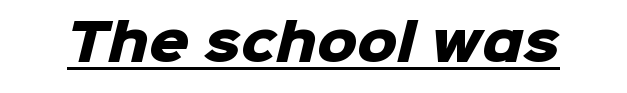
{"serif": "no", "bold": "yes", "weight": "heavy", "width": "normal", "stroke_contrast": "low", "x_height": "medium", "monospaced": "no", "underline": "yes", "letter_spacing": "normal", "letter_spacing_em": 0.0, "glyph_px": 50}
